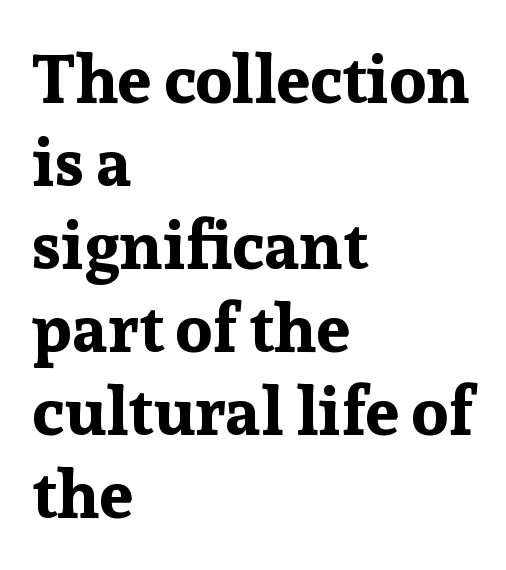
Q: Is the text bold? A: Yes.
Q: Is the text italic (slanted)? A: No, it is upright.
Q: Is the typeface a serif or a sans-serif typeface? A: Serif.
Q: Is the text underlined? A: No.
Q: How is the paragraph aligned? A: Left-aligned.
Q: Is the spacing between letters normal or unusually wide? A: Normal.
Q: Width (condensed, normal, or wide)? A: Normal.
Q: Stroke contrast? A: Low.
Q: x-height? A: Medium.
Q: Monospaced? A: No.
